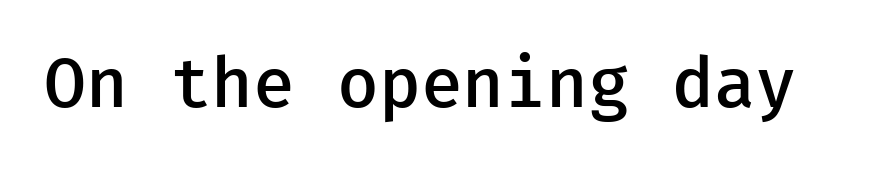
{"serif": "no", "italic": "no", "bold": "semi", "weight": "semibold", "width": "normal", "stroke_contrast": "low", "x_height": "medium", "underline": "no", "letter_spacing": "normal", "letter_spacing_em": 0.0, "glyph_px": 68}
